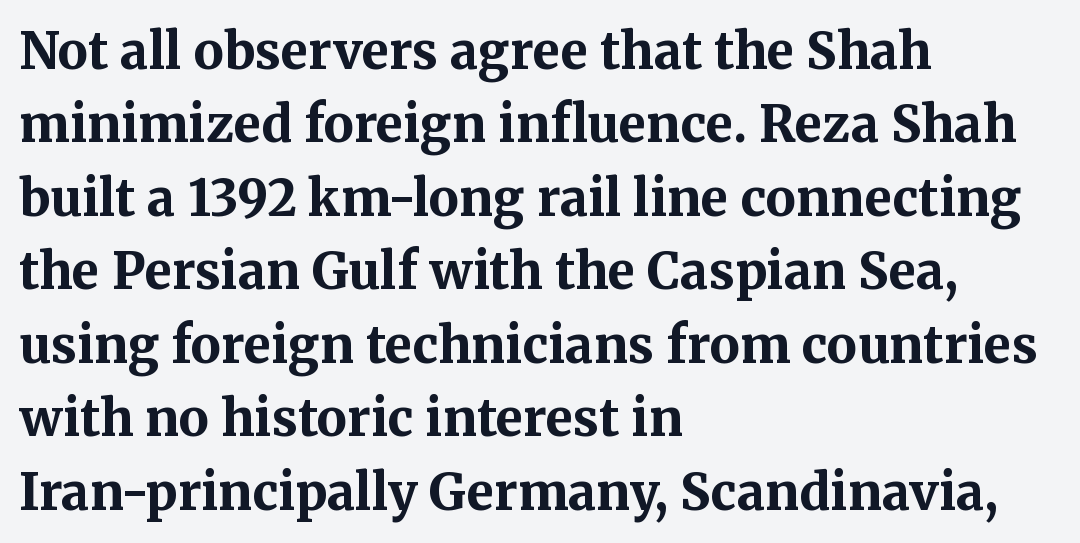
{"serif": "yes", "italic": "no", "bold": "yes", "weight": "bold", "width": "normal", "stroke_contrast": "medium", "x_height": "medium", "monospaced": "no", "underline": "no", "align": "left", "line_spacing": "normal", "line_spacing_ratio": 1.47, "letter_spacing": "normal", "letter_spacing_em": 0.0, "glyph_px": 50}
